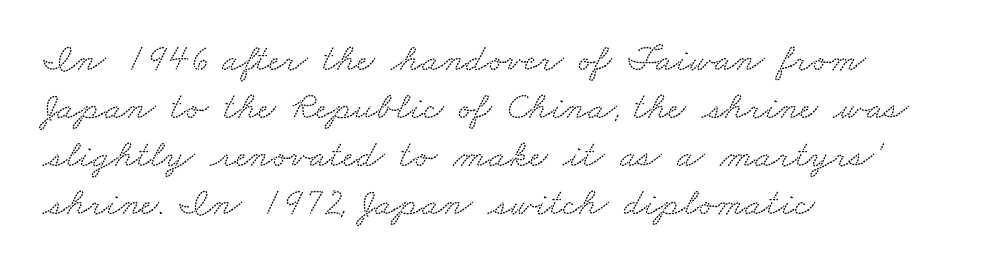
{"serif": "yes", "width": "wide", "stroke_contrast": "low", "x_height": "small", "monospaced": "no", "underline": "no", "align": "left", "line_spacing_ratio": 1.23, "letter_spacing": "normal", "letter_spacing_em": 0.0, "glyph_px": 39}
